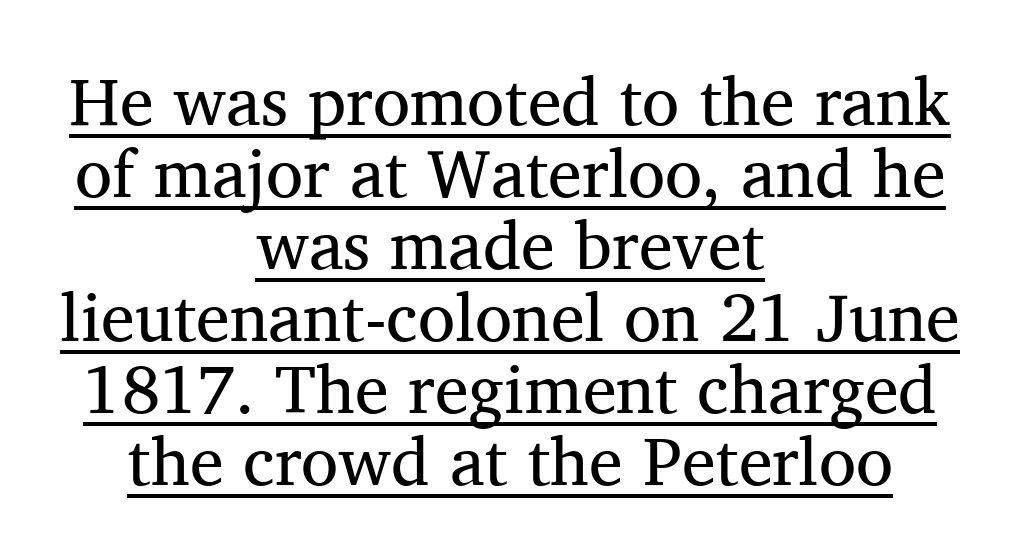
{"serif": "yes", "italic": "no", "bold": "no", "weight": "regular", "width": "normal", "stroke_contrast": "medium", "x_height": "medium", "monospaced": "no", "underline": "yes", "align": "center", "line_spacing": "tight", "line_spacing_ratio": 1.06, "letter_spacing": "normal", "letter_spacing_em": 0.0, "glyph_px": 68}
